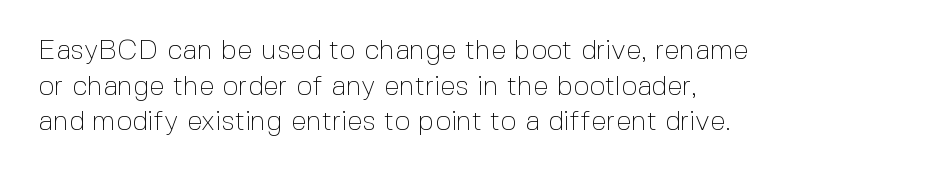
{"serif": "no", "italic": "no", "bold": "no", "weight": "thin", "width": "normal", "x_height": "medium", "monospaced": "no", "underline": "no", "align": "left", "line_spacing": "normal", "line_spacing_ratio": 1.27, "letter_spacing": "normal", "letter_spacing_em": 0.0, "glyph_px": 28}
